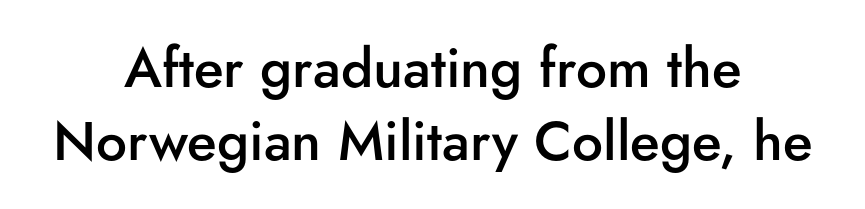
Check under the words: just untouched page. Strokes here are thickened, but only to semibold level. Where is the straight margin? There isn't one; the lines are centered. Grotesque or geometric, the face here clearly has no serifs. Is this a fixed-width face? No — the glyphs have proportional, varying widths. A typesetter would mark this as roman, not italic.
